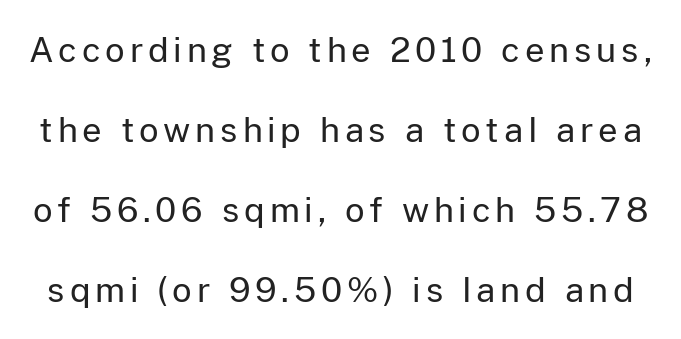
The image shows 34 px regular-weight sans-serif type, upright; set loose line spacing (2.35x), not underlined; low stroke contrast and a medium x-height.
